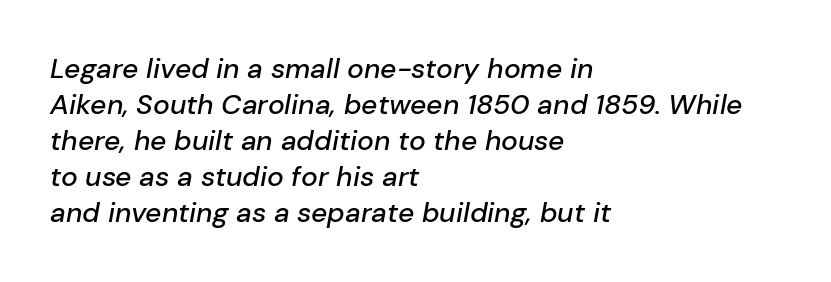
Q: Is the text italic (slanted)? A: Yes, it leans right by about 10 degrees.
Q: Is the text underlined? A: No.
Q: How is the paragraph aligned? A: Left-aligned.
Q: Is the spacing between letters normal or unusually wide? A: Normal.
Q: Is the spacing between lines tight, normal or loose? A: Normal.
Q: Width (condensed, normal, or wide)? A: Normal.
Q: Stroke contrast? A: Low.
Q: x-height? A: Medium.
Q: Monospaced? A: No.
